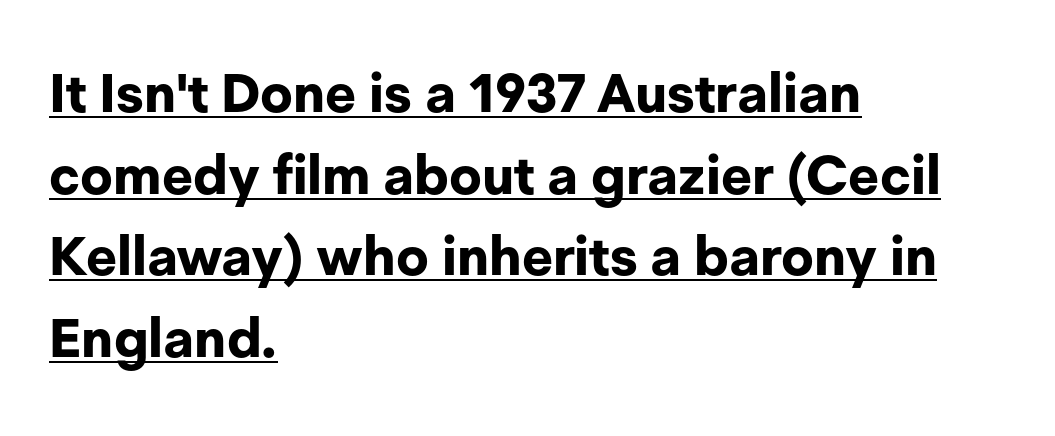
The image shows 54 px bold sans-serif type, upright; set left-aligned, normal line spacing (1.51x), normal letter spacing, underlined; low stroke contrast and a medium x-height.
